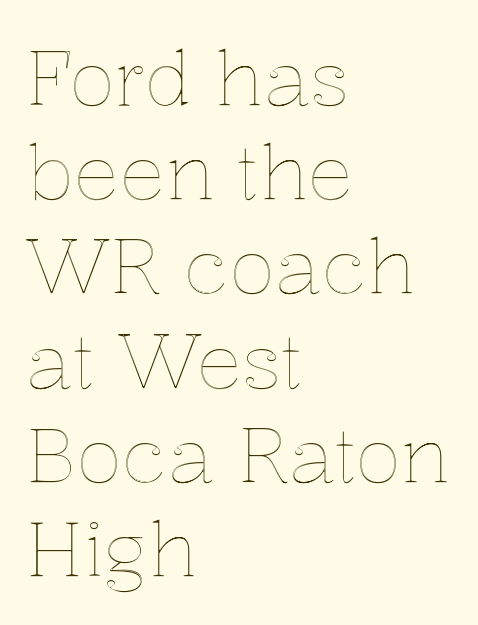
Q: Is the text italic (slanted)? A: No, it is upright.
Q: Is the text underlined? A: No.
Q: How is the paragraph aligned? A: Left-aligned.
Q: Is the spacing between letters normal or unusually wide? A: Normal.
Q: Width (condensed, normal, or wide)? A: Normal.
Q: x-height? A: Medium.
Q: Monospaced? A: No.
